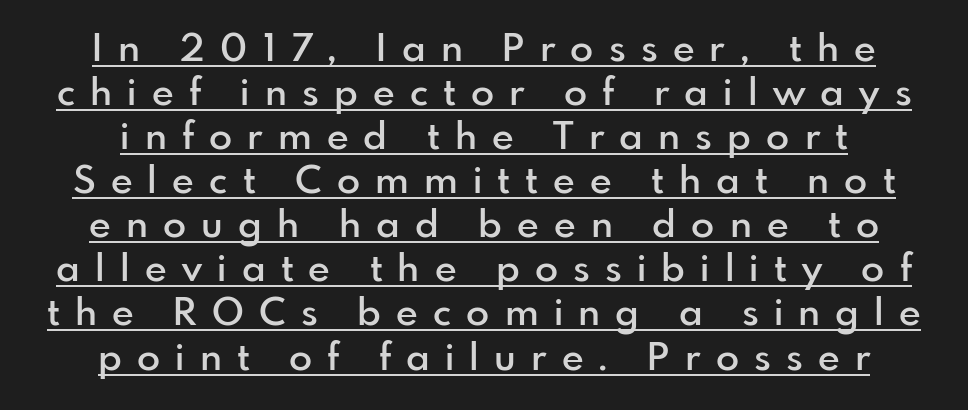
{"serif": "no", "italic": "no", "bold": "semi", "weight": "semibold", "width": "normal", "stroke_contrast": "low", "x_height": "small", "monospaced": "no", "underline": "yes", "line_spacing_ratio": 1.16, "letter_spacing": "wide", "letter_spacing_em": 0.4, "glyph_px": 38}
